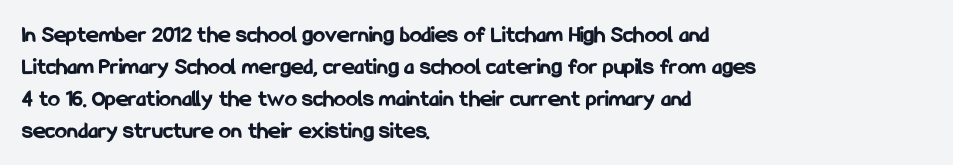
Q: Is the text bold? A: Yes.
Q: Is the text italic (slanted)? A: No, it is upright.
Q: Is the text underlined? A: No.
Q: How is the paragraph aligned? A: Left-aligned.
Q: Is the spacing between letters normal or unusually wide? A: Normal.
Q: Is the spacing between lines tight, normal or loose? A: Normal.
